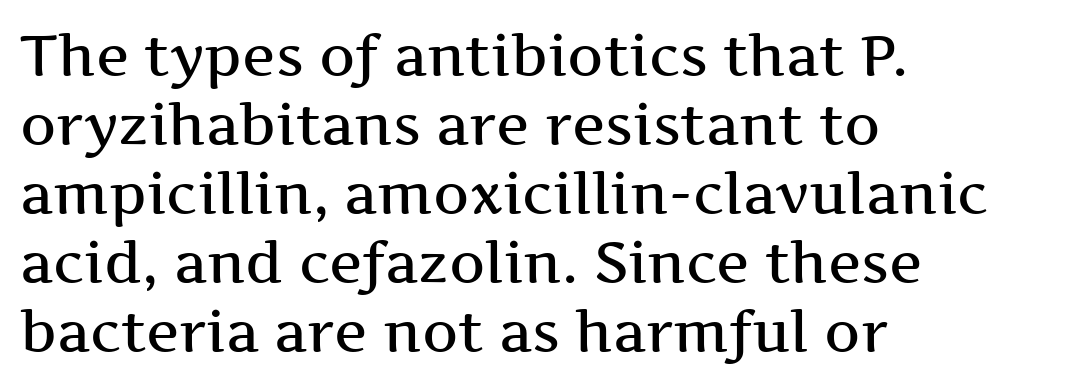
The image shows 56 px semibold, wide serif type, upright; set left-aligned, line spacing 1.23x, normal letter spacing, not underlined; medium stroke contrast and a medium x-height.
